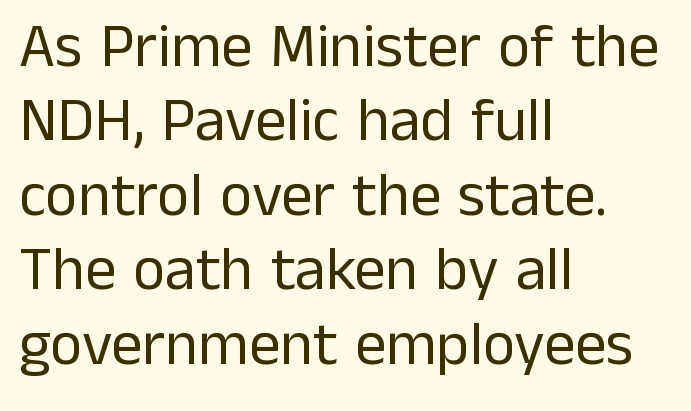
The line texture is even and compact thanks to regular tracking. Each letter's strokes conclude bluntly, with no projecting serifs. Any mark beneath the type? The region is blank. The letters stand straight up with perfectly vertical stems.
